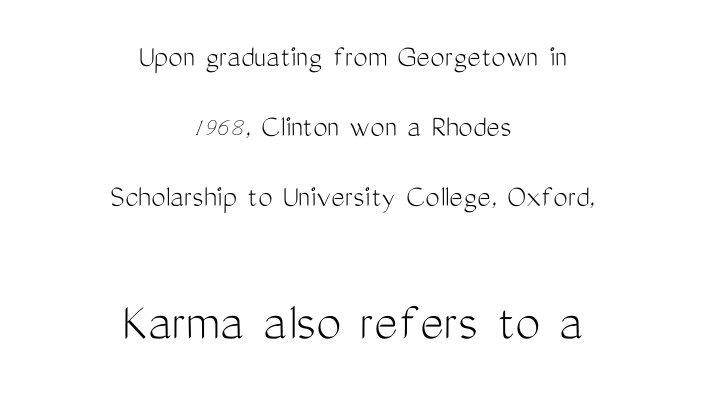
Q: Is the text bold? A: No.
Q: Is the text italic (slanted)? A: No, it is upright.
Q: Is the typeface a serif or a sans-serif typeface? A: Sans-serif.
Q: Is the text underlined? A: No.
Q: How is the paragraph aligned? A: Centered.
Q: Is the spacing between letters normal or unusually wide? A: Normal.
Q: Is the spacing between lines tight, normal or loose? A: Loose.
Q: Which block of text is set in a larger size, the first (top) or the second (bottom)? A: The second (bottom) one.
Q: Width (condensed, normal, or wide)? A: Condensed.
Q: Stroke contrast? A: Medium.
Q: x-height? A: Medium.
Q: Monospaced? A: No.
